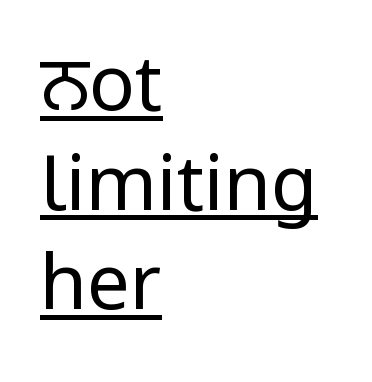
The image shows 76 px regular-weight, condensed sans-serif type, upright; set left-aligned, normal line spacing (1.31x), normal letter spacing, underlined; low stroke contrast and a large x-height.
